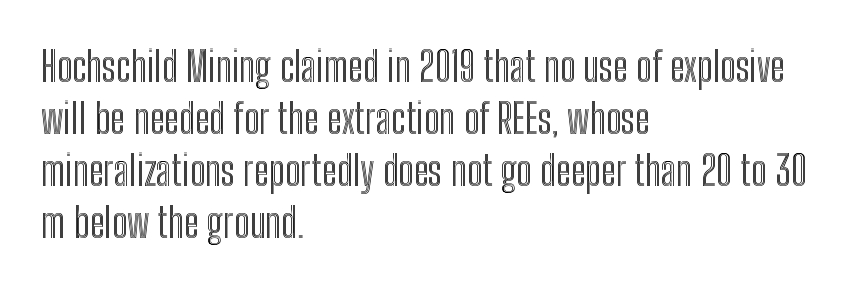
Q: Is the text italic (slanted)? A: No, it is upright.
Q: Is the text underlined? A: No.
Q: How is the paragraph aligned? A: Left-aligned.
Q: Is the spacing between letters normal or unusually wide? A: Normal.
Q: Is the spacing between lines tight, normal or loose? A: Normal.
Q: Width (condensed, normal, or wide)? A: Condensed.
Q: x-height? A: Medium.
Q: Monospaced? A: No.
